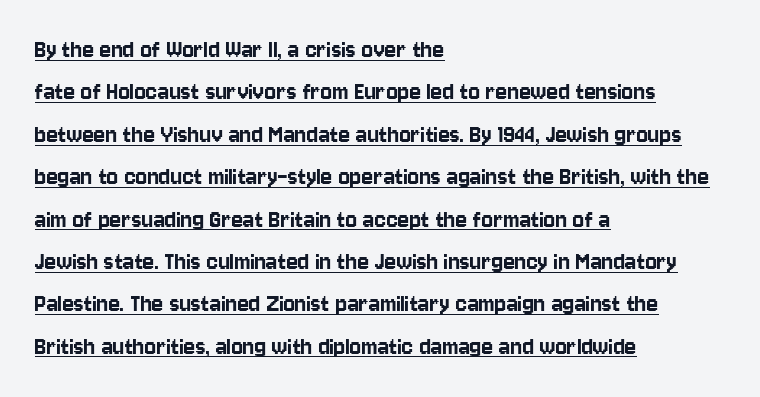
The image shows 27 px text type, upright; set left-aligned, normal line spacing (1.57x), normal letter spacing, underlined.
